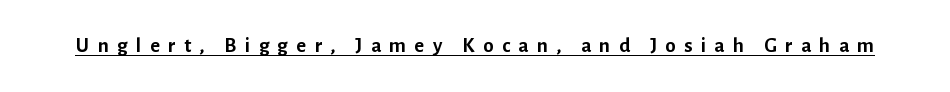
The image shows 21 px bold type, upright; set unusually wide letter spacing (+0.4 em), underlined.
